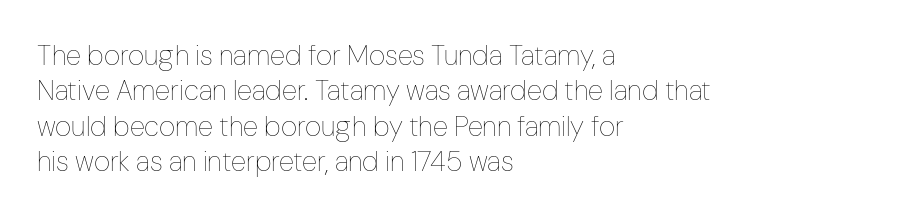
Does the lettering tilt? It doesn't — this is upright. The block of text has a typical density, with ordinary space between rows. Stems here are at most as thick as an everyday book face. The space directly below the letters is spotless. The tracking reads as untouched default to a designer's eye.
